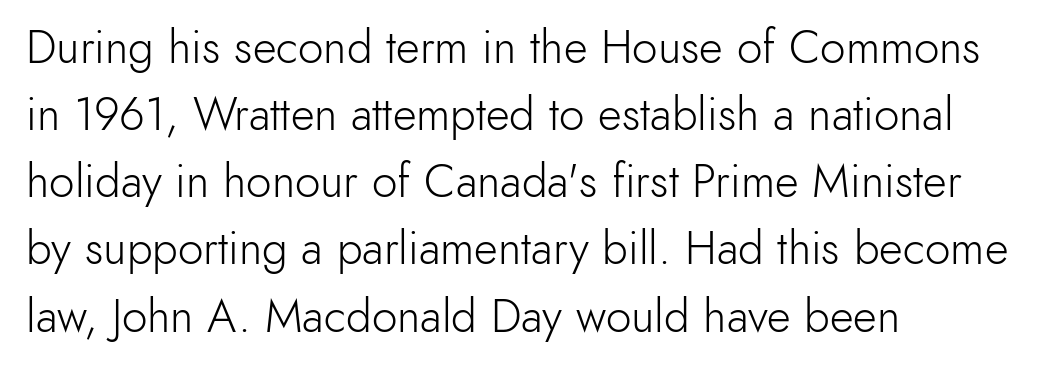
The image shows 46 px light sans-serif type, upright; set left-aligned, normal line spacing (1.46x), normal letter spacing, not underlined; a small x-height.
